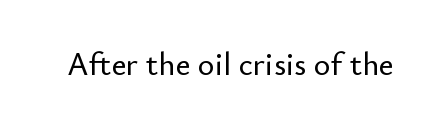
Beneath every word, the page is bare. The tracking reads as untouched default to a designer's eye. Note the varied advance widths — an 'i' is clearly narrower than an 'm'. Examine the stroke ends and you'll find no serifs.
